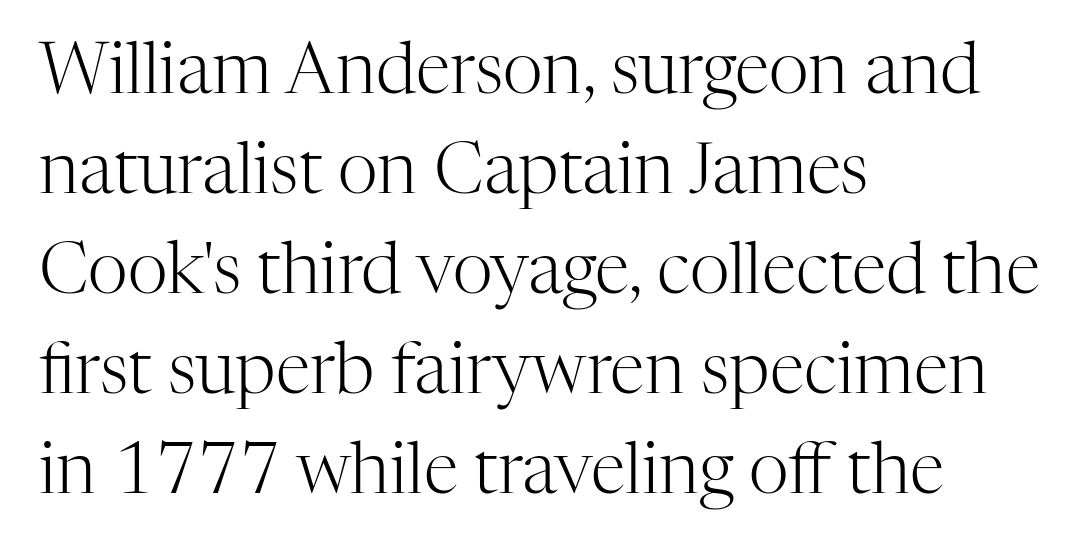
Does the lettering tilt? It doesn't — this is upright. Weight: in the light-to-regular range. Normally led — the rows are evenly, conventionally spaced. Each word holds together tightly as a unit, with standard inter-letter gaps. Underlining? Definitely not there. Visually the block forms a straight wall on the left and a jagged coastline on the right.
